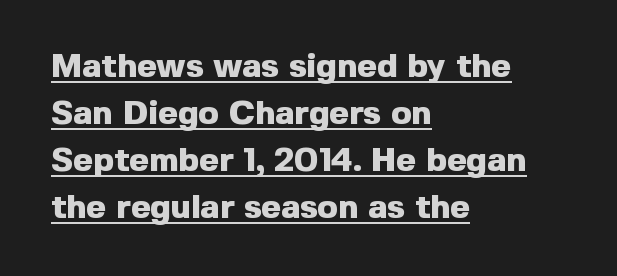
The image shows 34 px heavy sans-serif type, upright; set left-aligned, normal line spacing (1.38x), normal letter spacing, underlined; a medium x-height.
